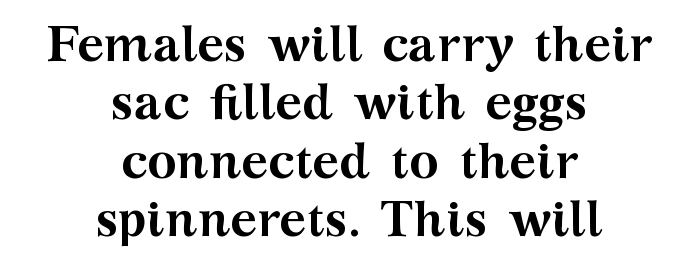
The image shows 50 px semibold, wide serif type, upright; set centered, line spacing 1.17x, normal letter spacing, not underlined; medium stroke contrast and a medium x-height.
